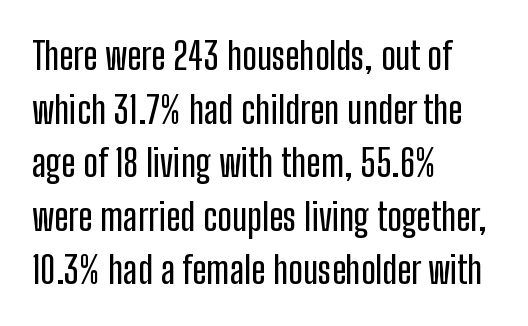
Q: Is the text italic (slanted)? A: No, it is upright.
Q: Is the typeface a serif or a sans-serif typeface? A: Sans-serif.
Q: Is the text underlined? A: No.
Q: How is the paragraph aligned? A: Left-aligned.
Q: Is the spacing between letters normal or unusually wide? A: Normal.
Q: Is the spacing between lines tight, normal or loose? A: Normal.
Q: Width (condensed, normal, or wide)? A: Condensed.
Q: Stroke contrast? A: Low.
Q: x-height? A: Medium.
Q: Monospaced? A: No.
